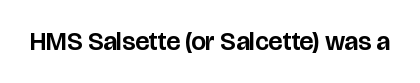
Q: Is the text italic (slanted)? A: No, it is upright.
Q: Is the text underlined? A: No.
Q: Is the spacing between letters normal or unusually wide? A: Normal.
